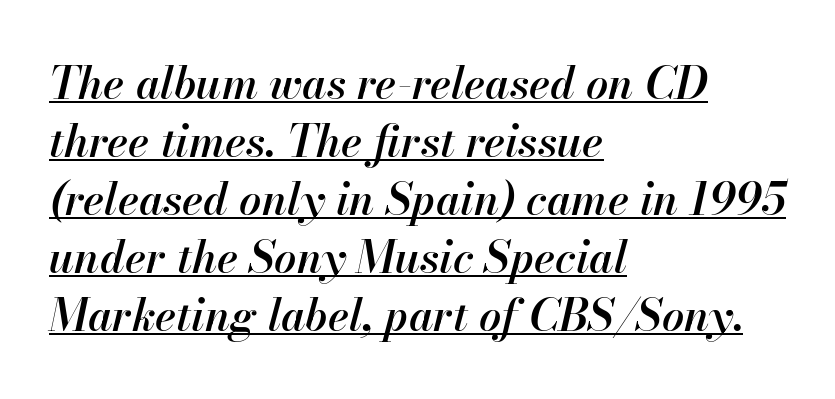
Students, observe the line beneath the letters — that is underlining. Letter spacing: default. The line-height multiplier appears to be the usual default. Here the designer chose a conventional face with non-uniform glyph widths.
